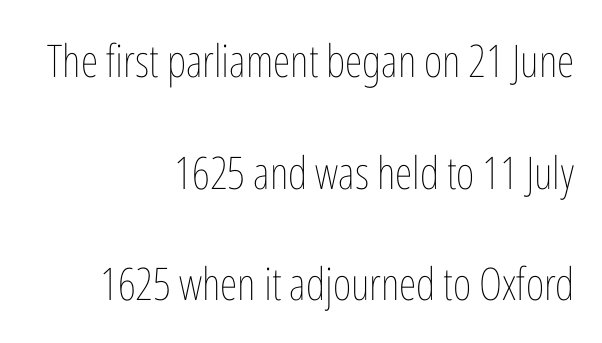
The image shows 45 px thin, condensed type, upright; set right-aligned, loose line spacing (2.48x), normal letter spacing, not underlined; low stroke contrast and a medium x-height.
